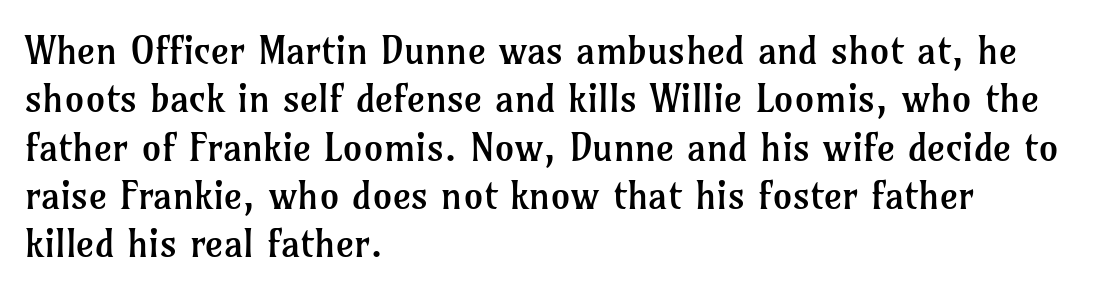
{"serif": "yes", "italic": "no", "bold": "no", "weight": "regular", "width": "normal", "stroke_contrast": "low", "x_height": "medium", "monospaced": "no", "underline": "no", "align": "left", "line_spacing_ratio": 1.24, "letter_spacing": "normal", "letter_spacing_em": 0.0, "glyph_px": 39}
